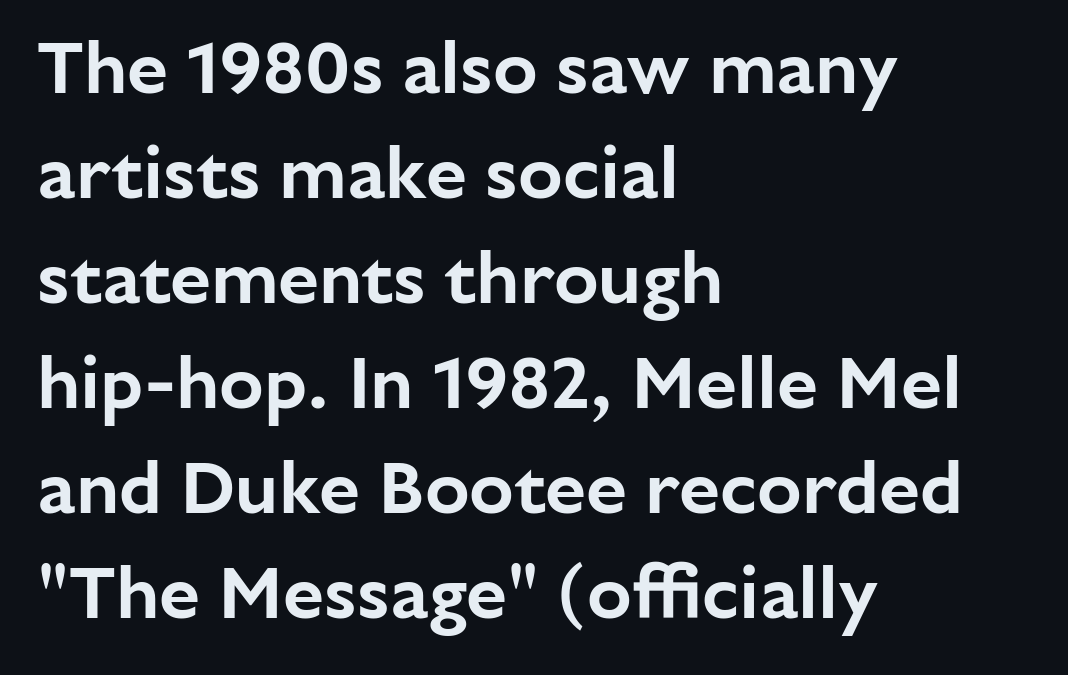
{"serif": "no", "italic": "no", "width": "normal", "stroke_contrast": "low", "x_height": "medium", "monospaced": "no", "underline": "no", "align": "left", "line_spacing": "normal", "line_spacing_ratio": 1.42, "letter_spacing": "normal", "letter_spacing_em": 0.0, "glyph_px": 74}
